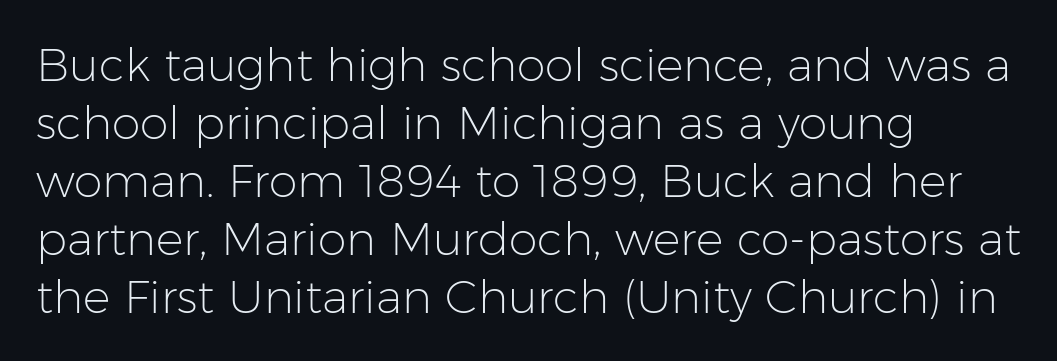
The image shows 46 px light sans-serif type, upright; set left-aligned, normal line spacing (1.26x), normal letter spacing, not underlined; low stroke contrast and a medium x-height.
